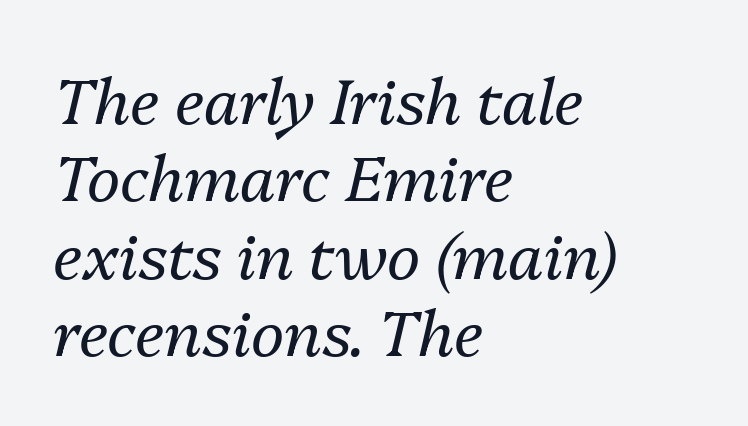
The image shows 63 px regular-weight type, italic (leaning right); set left-aligned, line spacing 1.23x, normal letter spacing, not underlined; medium stroke contrast and a medium x-height.
